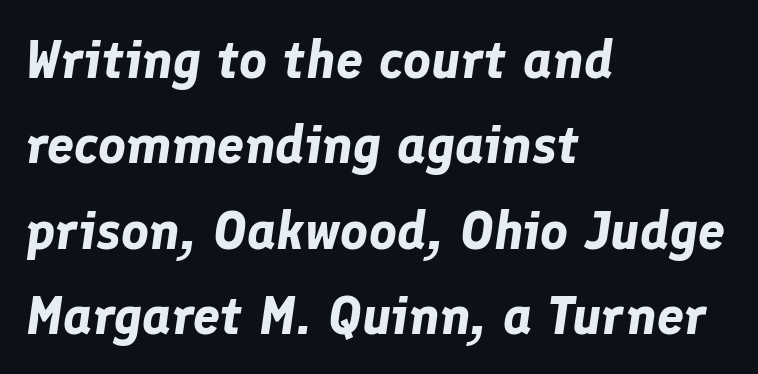
Q: Is the text bold? A: Yes.
Q: Is the text italic (slanted)? A: Yes, it leans right by about 8 degrees.
Q: Is the text underlined? A: No.
Q: How is the paragraph aligned? A: Left-aligned.
Q: Is the spacing between letters normal or unusually wide? A: Normal.
Q: Is the spacing between lines tight, normal or loose? A: Normal.
Q: Width (condensed, normal, or wide)? A: Normal.
Q: Stroke contrast? A: Low.
Q: x-height? A: Medium.
Q: Monospaced? A: No.
